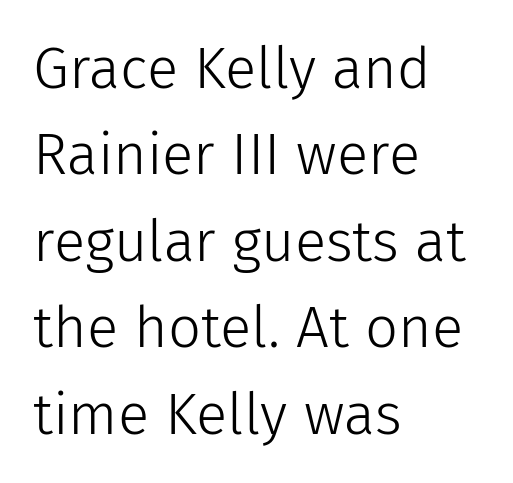
The image shows 58 px light sans-serif type, upright; set left-aligned, normal line spacing (1.49x), normal letter spacing, not underlined; low stroke contrast and a medium x-height.
